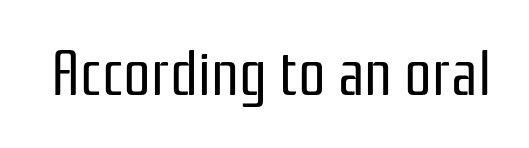
The image shows 61 px regular-weight, condensed sans-serif type, upright; set normal letter spacing, not underlined; low stroke contrast and a medium x-height.
